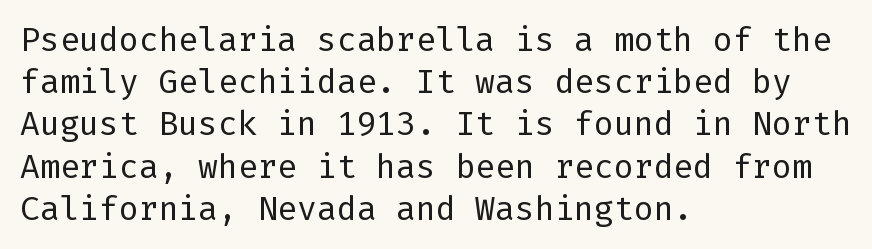
The image shows 33 px regular-weight sans-serif type, upright; set left-aligned, normal line spacing (1.28x), normal letter spacing, not underlined; low stroke contrast and a medium x-height.
